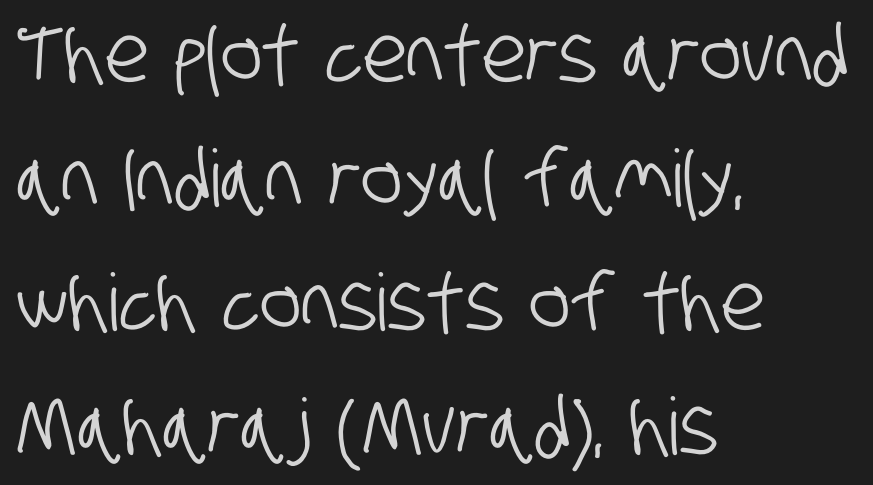
The image shows 79 px condensed sans-serif type; set left-aligned, normal line spacing (1.57x), normal letter spacing, not underlined; low stroke contrast and a large x-height.
